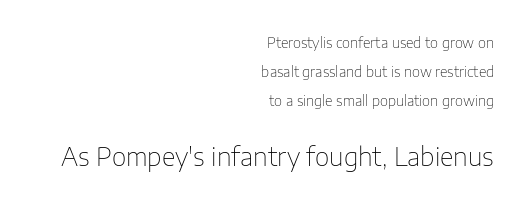
A bare baseline throughout the passage. The passage shown is not bold in any degree. The rendering enlarges the type as you move from the upper chunk to the lower. The leading is generous, giving the passage an open texture. The paragraph shown leans on its right margin. How are the letters spaced? Ordinarily, with no added tracking.
